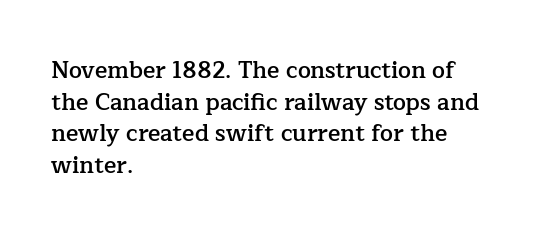
{"italic": "no", "bold": "semi", "underline": "no", "align": "left", "line_spacing": "normal", "line_spacing_ratio": 1.38, "letter_spacing": "normal", "letter_spacing_em": 0.0, "glyph_px": 23}
